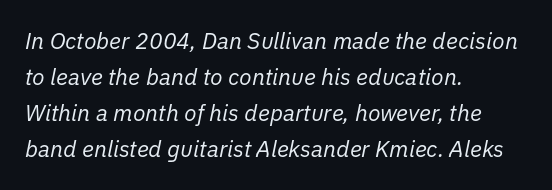
The image shows 23 px text type, italic (leaning right); set left-aligned, normal line spacing (1.57x), normal letter spacing, not underlined.
